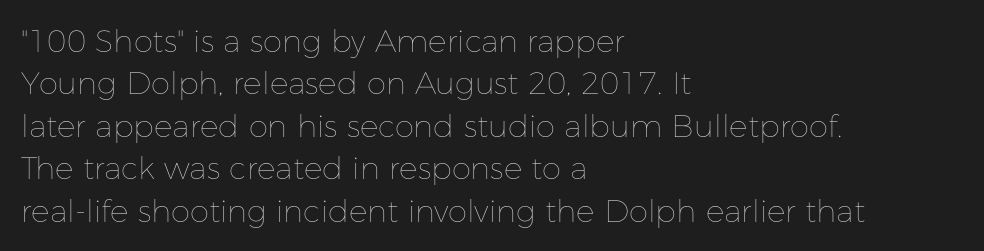
The compositor pushed each line to the left boundary. The vertical gap from one line to the next is medium. Characters remain perfectly vertical along every line. Compared with a typical body face, this is equally light or lighter still. Characters follow at the spacing the type designer built in.
